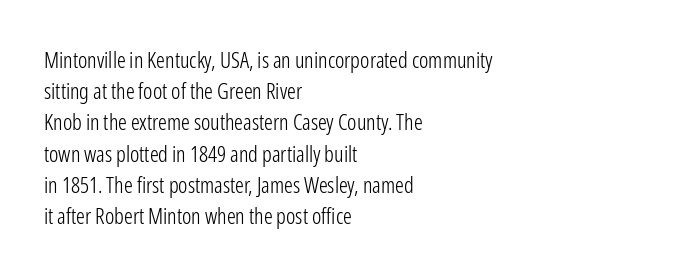
The image shows 22 px text type, upright; set left-aligned, normal line spacing (1.42x), normal letter spacing, not underlined.
